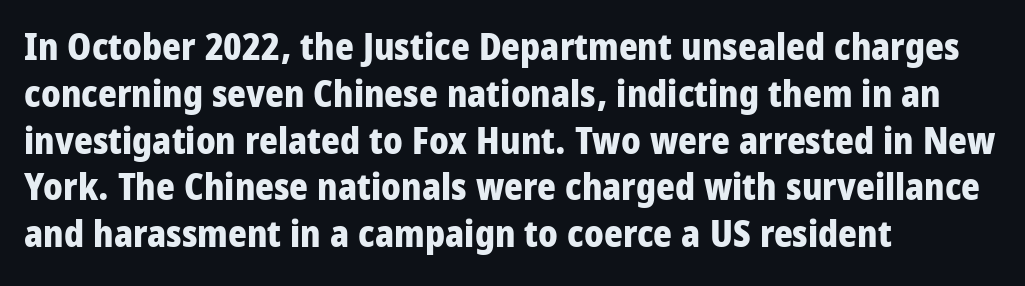
Here the designer chose a conventional face with non-uniform glyph widths. In terms of letterform style, serifs are entirely absent. Nope, not italic — everything's standing straight. Quick note: interline space is typical. The rendering uses a bold face; every stroke is thick and dark.
